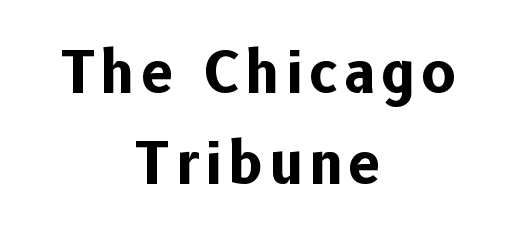
Letters rest on an invisible, unmarked baseline. Look at the stroke-to-counter ratio: heavy, a bold. Horizontally, the lines are justified to the midpoint only. A sans-serif font was chosen for this passage. This block has exactly the height ordinary leading produces.
